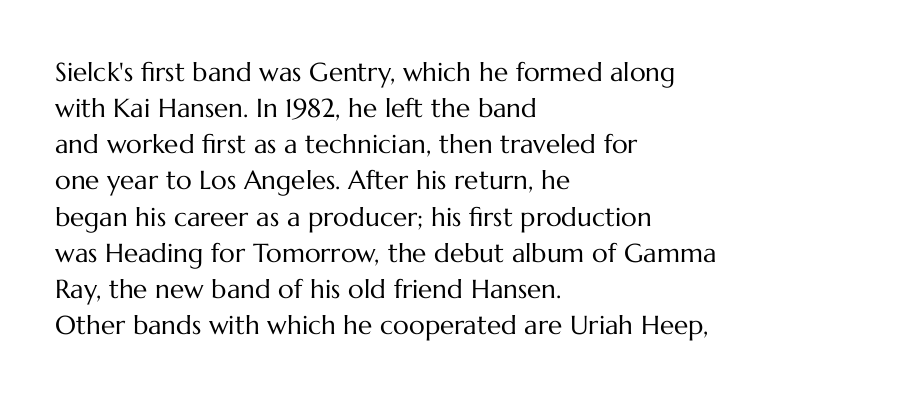
Teacher's note: observe the even left margin — that is flush-left alignment. Students, note that the glyphs here touch the page at normal intervals. Do the letters lean? They stand straight. Descenders hang freely into open space. Stem width sits at or under what a default text font uses.
